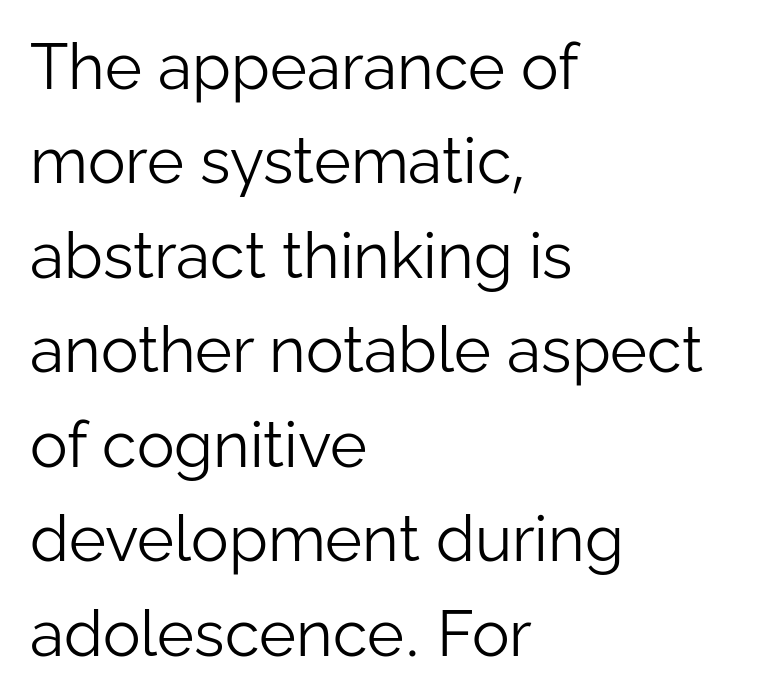
Has an underline been added? It has not. Caption: standard tracking, unaltered. The type family on display is of the sans-serif kind. If you drew a line through each stem, it would be perfectly vertical.
